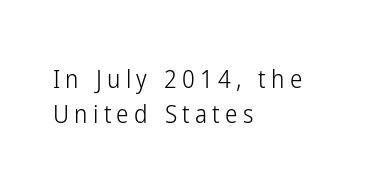
Q: Is the text bold? A: No.
Q: Is the text italic (slanted)? A: No, it is upright.
Q: Is the text underlined? A: No.
Q: How is the paragraph aligned? A: Left-aligned.
Q: Is the spacing between letters normal or unusually wide? A: Unusually wide.
Q: Is the spacing between lines tight, normal or loose? A: Normal.
